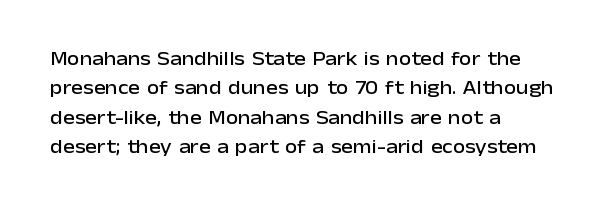
Notice how the passage keeps a crisp vertical edge on the left only. The space directly below the letters is spotless. The designer left line spacing at the default. Honestly, the letter spacing is just normal — you wouldn't notice it. Posture: vertical.
